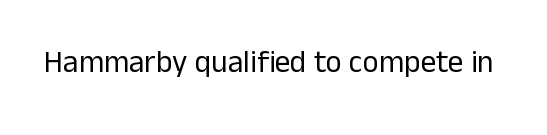
{"serif": "no", "italic": "no", "bold": "no", "weight": "regular", "width": "normal", "stroke_contrast": "low", "x_height": "medium", "monospaced": "no", "underline": "no", "letter_spacing": "normal", "letter_spacing_em": 0.0, "glyph_px": 31}
